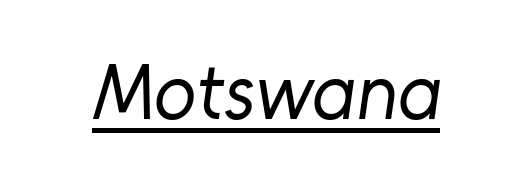
The image shows 78 px regular-weight sans-serif type; set normal letter spacing, underlined; low stroke contrast and a medium x-height.
